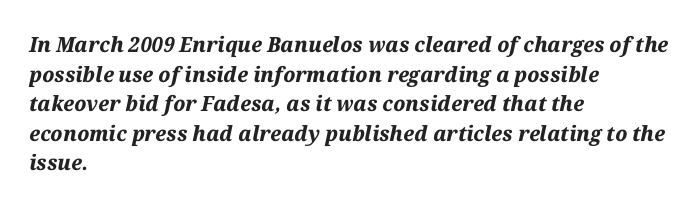
Q: Is the text bold? A: Yes.
Q: Is the text italic (slanted)? A: Yes, it leans right by about 12 degrees.
Q: Is the text underlined? A: No.
Q: How is the paragraph aligned? A: Left-aligned.
Q: Is the spacing between letters normal or unusually wide? A: Normal.
Q: Is the spacing between lines tight, normal or loose? A: Normal.
